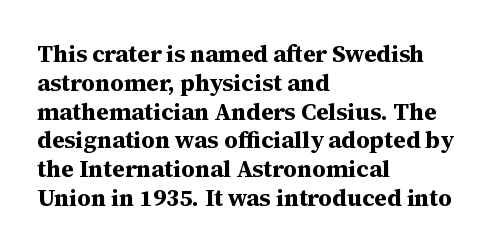
{"italic": "no", "bold": "yes", "underline": "no", "align": "left", "line_spacing_ratio": 1.2, "letter_spacing": "normal", "letter_spacing_em": 0.0, "glyph_px": 24}
